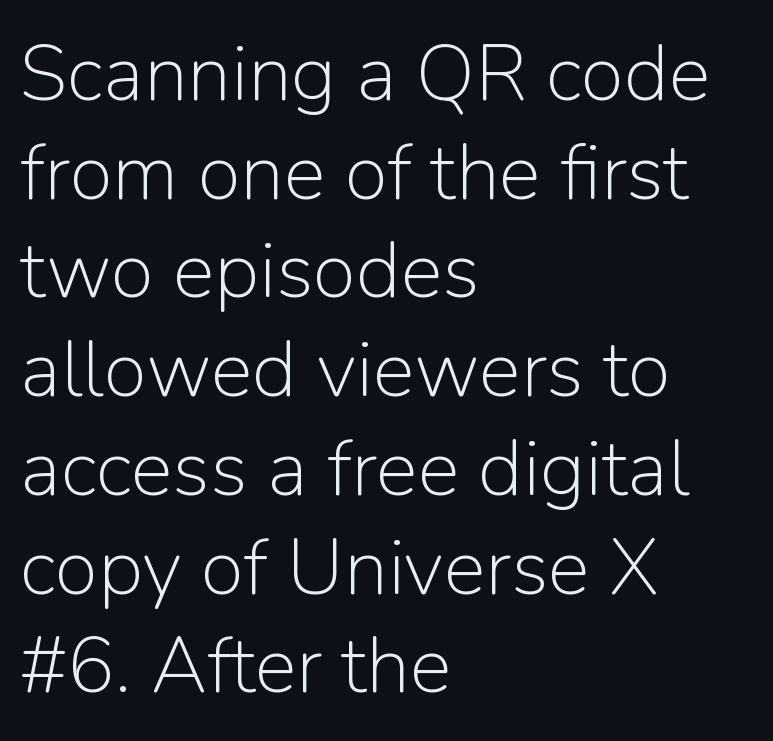
Q: Is the text bold? A: No.
Q: Is the text italic (slanted)? A: No, it is upright.
Q: Is the typeface a serif or a sans-serif typeface? A: Sans-serif.
Q: Is the text underlined? A: No.
Q: How is the paragraph aligned? A: Left-aligned.
Q: Is the spacing between letters normal or unusually wide? A: Normal.
Q: Is the spacing between lines tight, normal or loose? A: Normal.
Q: Width (condensed, normal, or wide)? A: Normal.
Q: Stroke contrast? A: Low.
Q: x-height? A: Medium.
Q: Monospaced? A: No.
